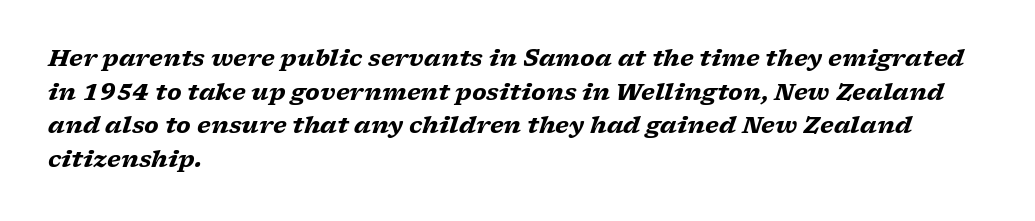
The image shows 23 px bold type, italic (leaning right); set left-aligned, normal line spacing (1.46x), normal letter spacing, not underlined.
